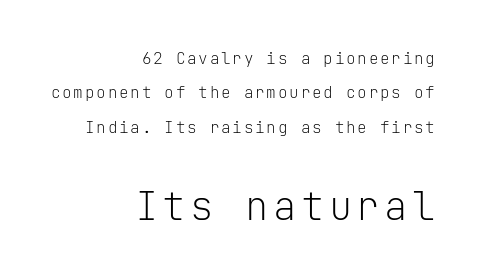
Q: Is the text bold? A: No.
Q: Is the text italic (slanted)? A: No, it is upright.
Q: Is the typeface a serif or a sans-serif typeface? A: Sans-serif.
Q: Is the text underlined? A: No.
Q: How is the paragraph aligned? A: Right-aligned.
Q: Is the spacing between lines tight, normal or loose? A: Loose.
Q: Which block of text is set in a larger size, the first (top) or the second (bottom)? A: The second (bottom) one.
Q: Width (condensed, normal, or wide)? A: Normal.
Q: Stroke contrast? A: Low.
Q: x-height? A: Medium.
Q: Monospaced? A: Yes.
